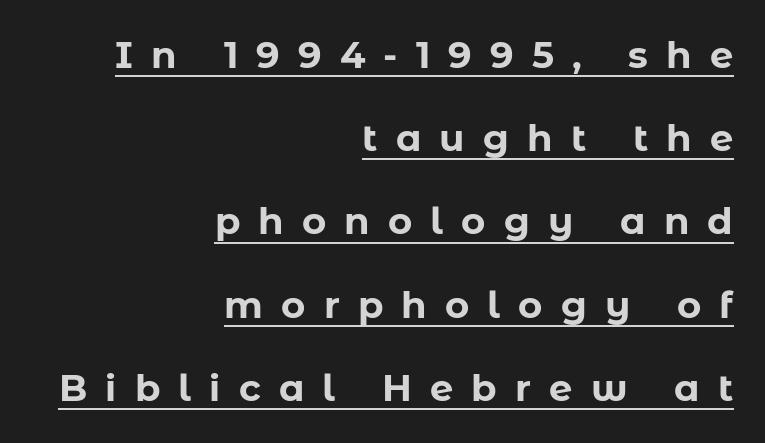
The strokes are fattened all the way to bold. Spacing verdict: proportional, widths tailored to each character. Summary of vertical rhythm: relaxed, with wide interline spacing. The letters stand straight up with perfectly vertical stems. The text was rendered using a sans face with plain stroke endings. Check the space under the baseline: a stroke is drawn there.
